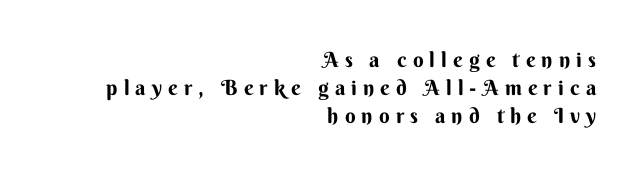
The image shows 21 px bold type, upright; set right-aligned, normal line spacing (1.33x), unusually wide letter spacing (+0.29 em), not underlined.
